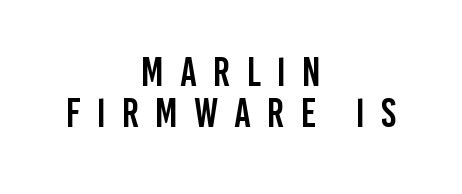
{"serif": "no", "italic": "no", "width": "condensed", "stroke_contrast": "low", "x_height": "large", "monospaced": "no", "underline": "no", "align": "center", "line_spacing": "tight", "line_spacing_ratio": 1.01, "letter_spacing": "wide", "letter_spacing_em": 0.39, "glyph_px": 41}
